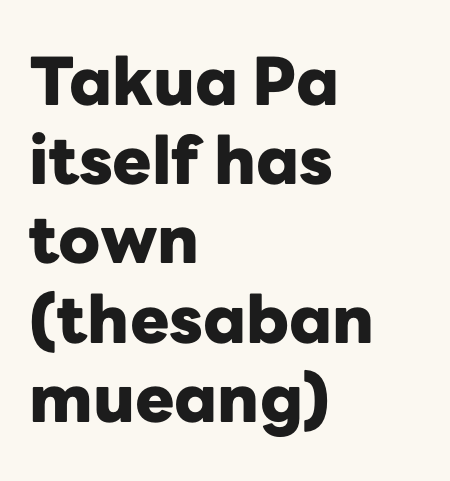
{"serif": "no", "italic": "no", "bold": "yes", "weight": "heavy", "width": "normal", "stroke_contrast": "low", "x_height": "medium", "monospaced": "no", "underline": "no", "align": "left", "line_spacing_ratio": 1.2, "letter_spacing": "normal", "letter_spacing_em": 0.0, "glyph_px": 66}
